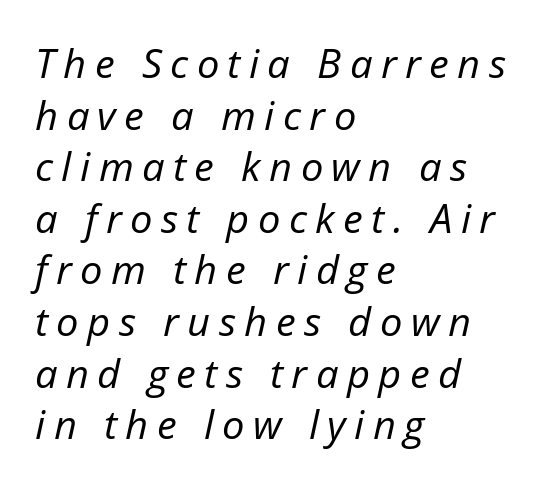
Q: Is the text bold? A: No.
Q: Is the text italic (slanted)? A: Yes, it leans right by about 12 degrees.
Q: Is the text underlined? A: No.
Q: How is the paragraph aligned? A: Left-aligned.
Q: Is the spacing between letters normal or unusually wide? A: Unusually wide.
Q: Is the spacing between lines tight, normal or loose? A: Normal.
Q: Width (condensed, normal, or wide)? A: Normal.
Q: Stroke contrast? A: Low.
Q: x-height? A: Medium.
Q: Monospaced? A: No.
